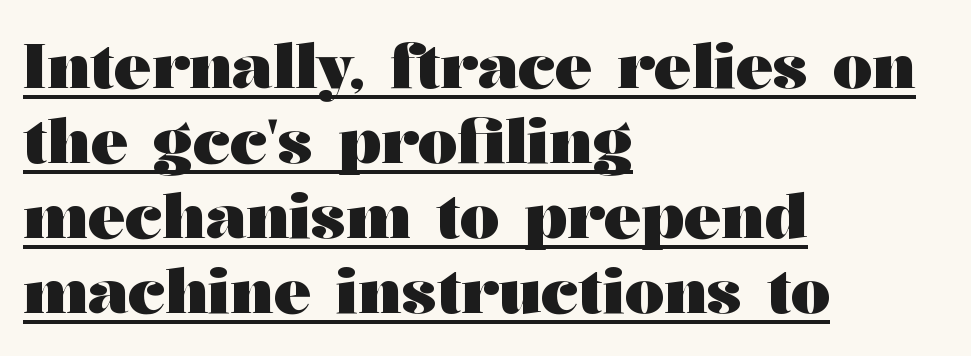
A roman cut, with each character standing at attention. Weight: bold. Here the designer chose a conventional face with non-uniform glyph widths. Serif or sans? Serif — the stroke terminals have little feet.
